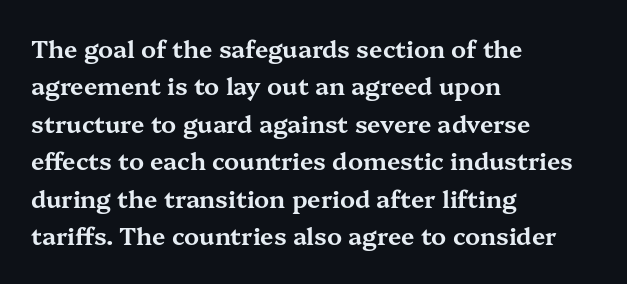
{"italic": "no", "underline": "no", "align": "left", "line_spacing": "normal", "line_spacing_ratio": 1.56, "letter_spacing": "normal", "letter_spacing_em": 0.0, "glyph_px": 24}
